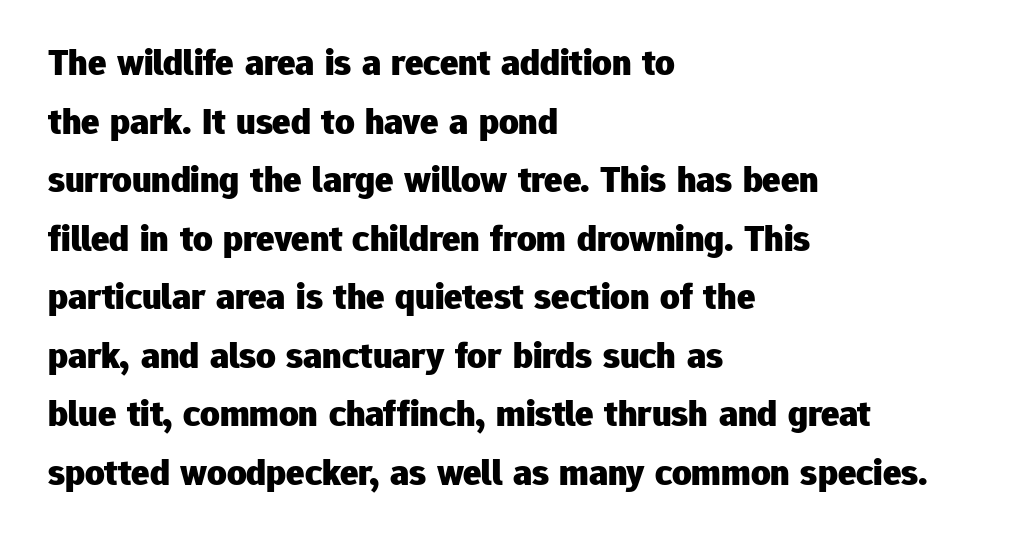
{"serif": "no", "italic": "no", "bold": "yes", "weight": "heavy", "width": "normal", "stroke_contrast": "low", "x_height": "medium", "monospaced": "no", "underline": "no", "align": "left", "line_spacing": "normal", "line_spacing_ratio": 1.54, "letter_spacing": "normal", "letter_spacing_em": 0.0, "glyph_px": 38}
